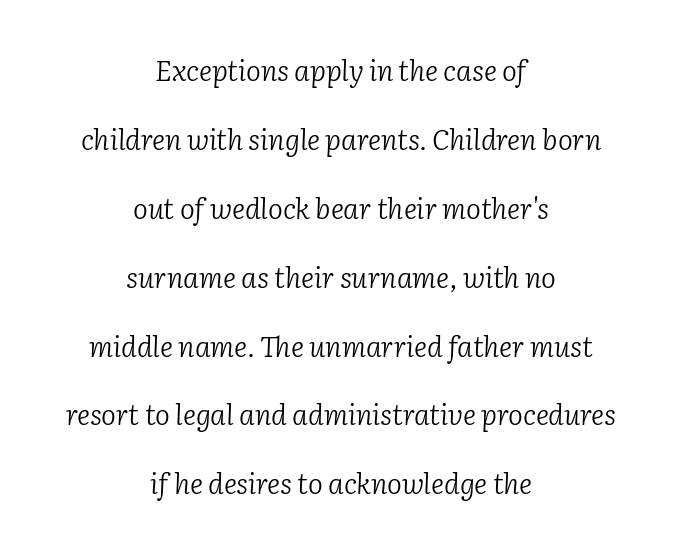
{"serif": "yes", "italic": "yes", "lean": "right", "slant_degrees": 2, "bold": "no", "weight": "light", "width": "normal", "stroke_contrast": "low", "x_height": "medium", "monospaced": "no", "underline": "no", "align": "center", "line_spacing": "loose", "line_spacing_ratio": 2.46, "letter_spacing": "normal", "letter_spacing_em": 0.0, "glyph_px": 28}
